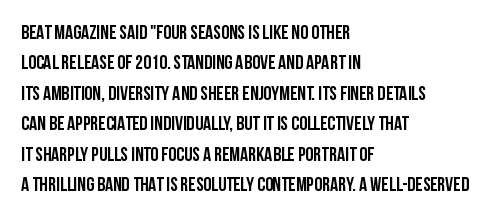
Characters follow at the spacing the type designer built in. The line-height multiplier appears to be the usual default. Just letters on the line, the space beneath them empty. It's the straight-up-and-down kind of type. Each line starts at the same left margin while the right side varies.
